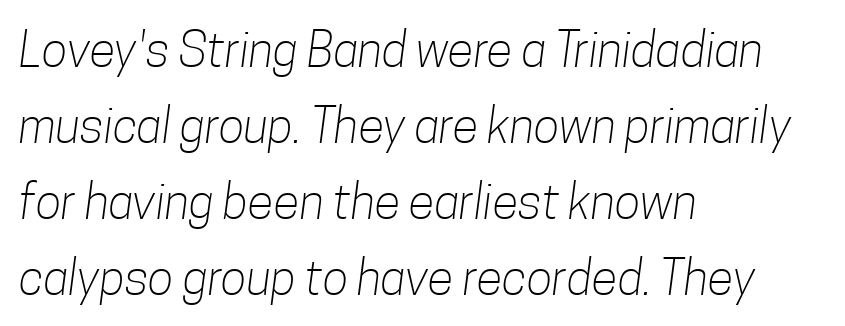
{"serif": "no", "bold": "no", "weight": "light", "width": "condensed", "stroke_contrast": "low", "x_height": "medium", "monospaced": "no", "underline": "no", "align": "left", "line_spacing": "normal", "line_spacing_ratio": 1.58, "letter_spacing": "normal", "letter_spacing_em": 0.0, "glyph_px": 48}
